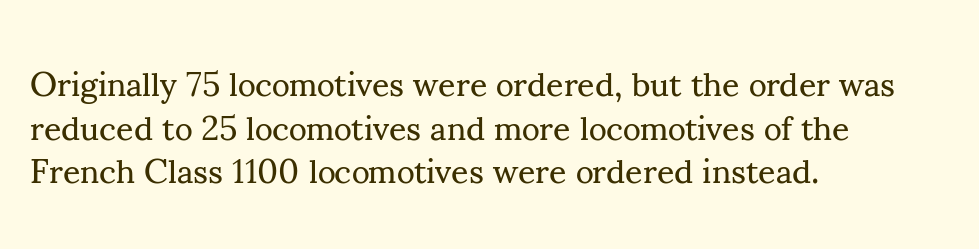
Q: Is the text bold? A: No.
Q: Is the text italic (slanted)? A: No, it is upright.
Q: Is the typeface a serif or a sans-serif typeface? A: Serif.
Q: Is the text underlined? A: No.
Q: How is the paragraph aligned? A: Left-aligned.
Q: Is the spacing between letters normal or unusually wide? A: Normal.
Q: Is the spacing between lines tight, normal or loose? A: Normal.
Q: Width (condensed, normal, or wide)? A: Normal.
Q: Stroke contrast? A: Medium.
Q: x-height? A: Small.
Q: Monospaced? A: No.
